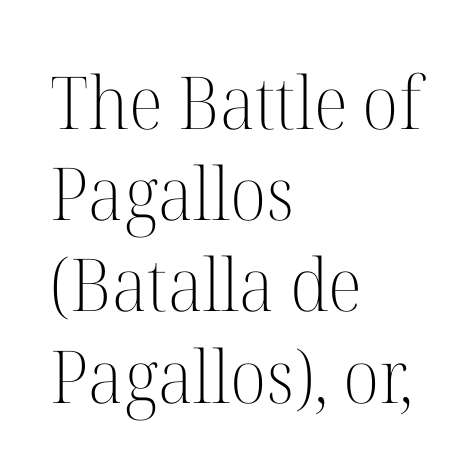
The image shows 73 px light serif type, upright; set left-aligned, normal line spacing (1.25x), normal letter spacing, not underlined; high stroke contrast and a medium x-height.
